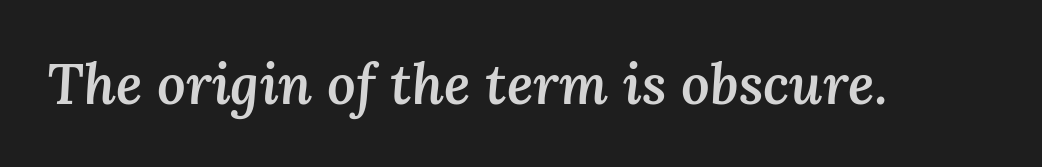
{"italic": "yes", "lean": "right", "slant_degrees": 3, "bold": "semi", "weight": "semibold", "width": "normal", "stroke_contrast": "medium", "x_height": "medium", "monospaced": "no", "underline": "no", "letter_spacing": "normal", "letter_spacing_em": 0.0, "glyph_px": 56}
